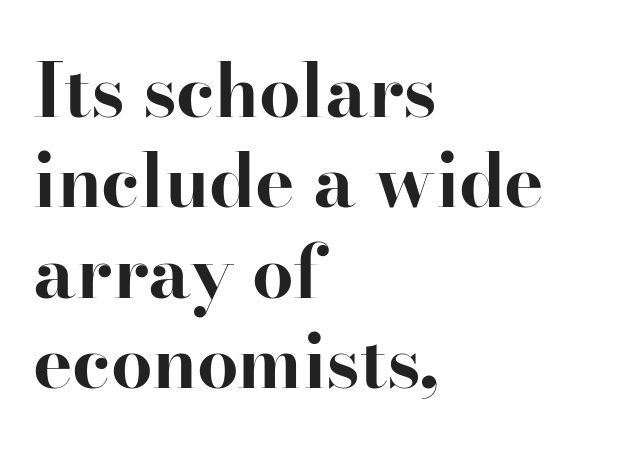
{"serif": "yes", "italic": "no", "bold": "yes", "weight": "bold", "width": "normal", "stroke_contrast": "high", "x_height": "small", "monospaced": "no", "underline": "no", "align": "left", "line_spacing_ratio": 1.22, "letter_spacing": "normal", "letter_spacing_em": 0.0, "glyph_px": 74}
